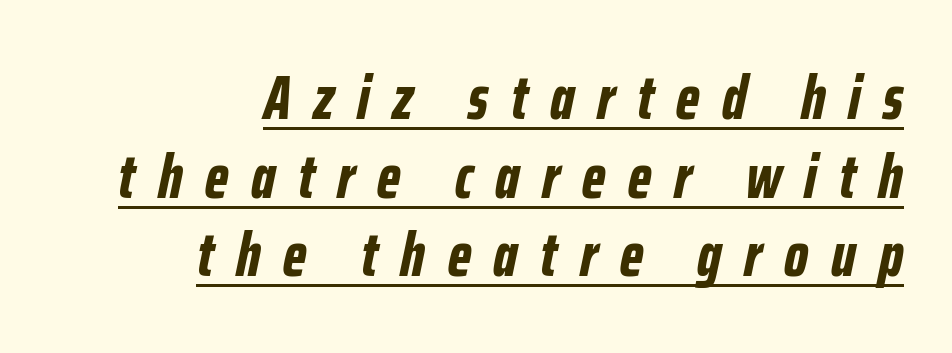
Set as a true bold cut, around the 700 mark. Reading down the block, your eye finds every line finishing at a fixed right position. One glance says typical: line gaps are just what's usual. Think of a printed novel: that variable character pitch is what you see here.
